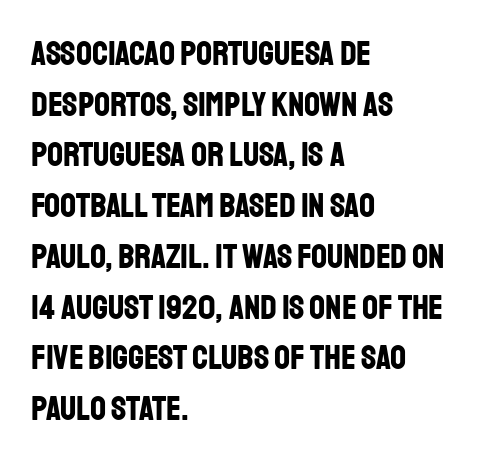
The image shows 35 px bold, condensed sans-serif type, upright; set left-aligned, normal line spacing (1.45x), normal letter spacing, not underlined; low stroke contrast and a large x-height.
